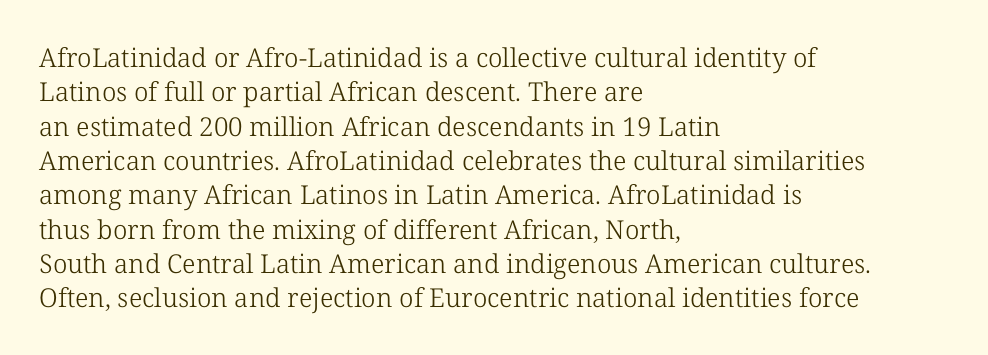
The image shows 26 px text type, upright; set left-aligned, normal line spacing (1.32x), normal letter spacing, not underlined.
